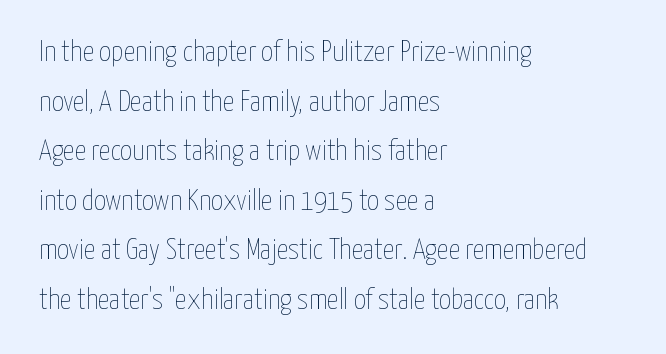
Q: Is the text bold? A: No.
Q: Is the text italic (slanted)? A: No, it is upright.
Q: Is the text underlined? A: No.
Q: How is the paragraph aligned? A: Left-aligned.
Q: Is the spacing between letters normal or unusually wide? A: Normal.
Q: Width (condensed, normal, or wide)? A: Condensed.
Q: Stroke contrast? A: Low.
Q: x-height? A: Medium.
Q: Monospaced? A: No.
